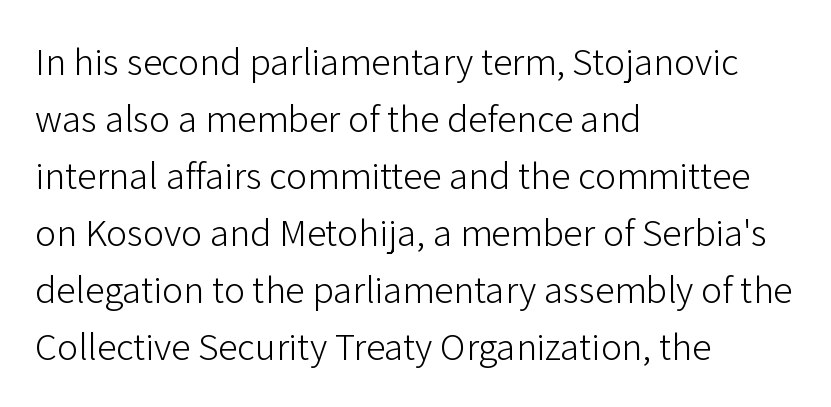
{"serif": "no", "italic": "no", "bold": "no", "weight": "light", "width": "normal", "stroke_contrast": "low", "x_height": "medium", "monospaced": "no", "underline": "no", "align": "left", "line_spacing": "normal", "line_spacing_ratio": 1.46, "letter_spacing": "normal", "letter_spacing_em": 0.0, "glyph_px": 39}
